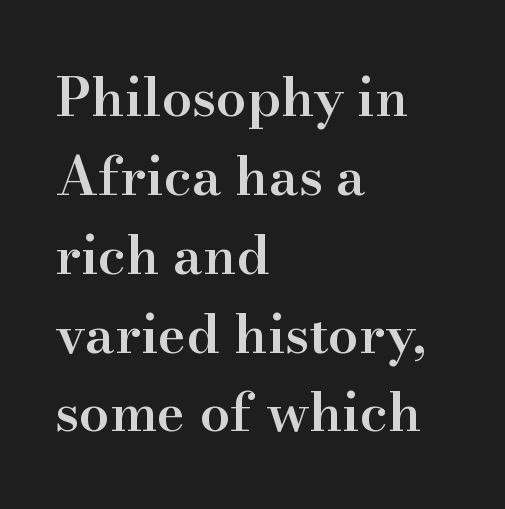
Q: Is the text bold? A: Semi-bold.
Q: Is the text italic (slanted)? A: No, it is upright.
Q: Is the typeface a serif or a sans-serif typeface? A: Serif.
Q: Is the text underlined? A: No.
Q: How is the paragraph aligned? A: Left-aligned.
Q: Is the spacing between letters normal or unusually wide? A: Normal.
Q: Is the spacing between lines tight, normal or loose? A: Normal.
Q: Width (condensed, normal, or wide)? A: Normal.
Q: Stroke contrast? A: High.
Q: x-height? A: Small.
Q: Monospaced? A: No.
